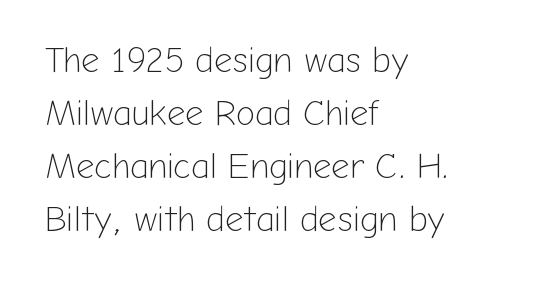
Q: Is the text bold? A: No.
Q: Is the text italic (slanted)? A: No, it is upright.
Q: Is the typeface a serif or a sans-serif typeface? A: Sans-serif.
Q: Is the text underlined? A: No.
Q: How is the paragraph aligned? A: Left-aligned.
Q: Is the spacing between letters normal or unusually wide? A: Normal.
Q: Is the spacing between lines tight, normal or loose? A: Normal.
Q: Width (condensed, normal, or wide)? A: Normal.
Q: Stroke contrast? A: Low.
Q: x-height? A: Medium.
Q: Monospaced? A: No.
